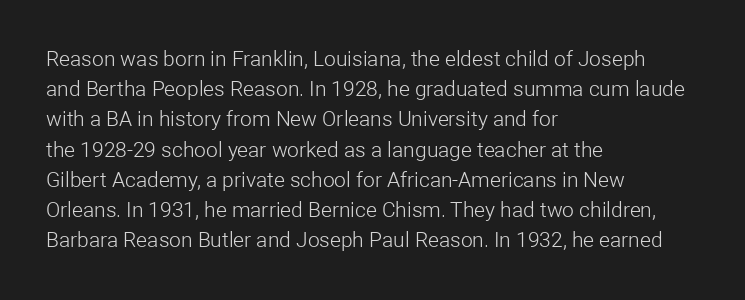
{"italic": "no", "bold": "no", "underline": "no", "align": "left", "line_spacing": "normal", "line_spacing_ratio": 1.44, "letter_spacing": "normal", "letter_spacing_em": 0.0, "glyph_px": 21}
